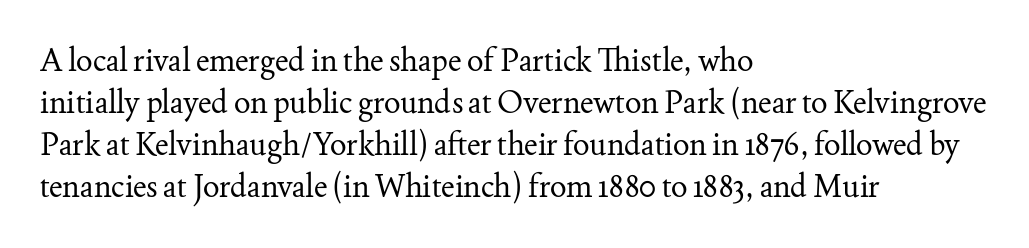
Q: Is the text bold? A: No.
Q: Is the text italic (slanted)? A: No, it is upright.
Q: Is the typeface a serif or a sans-serif typeface? A: Serif.
Q: Is the text underlined? A: No.
Q: How is the paragraph aligned? A: Left-aligned.
Q: Is the spacing between letters normal or unusually wide? A: Normal.
Q: Is the spacing between lines tight, normal or loose? A: Normal.
Q: Width (condensed, normal, or wide)? A: Normal.
Q: Stroke contrast? A: Medium.
Q: x-height? A: Small.
Q: Monospaced? A: No.
